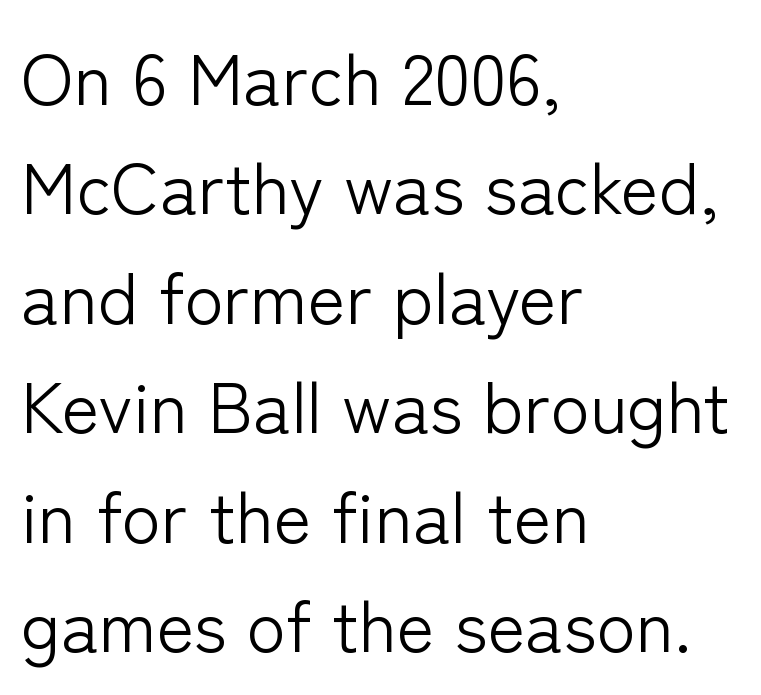
Q: Is the text bold? A: No.
Q: Is the text italic (slanted)? A: No, it is upright.
Q: Is the typeface a serif or a sans-serif typeface? A: Sans-serif.
Q: Is the text underlined? A: No.
Q: How is the paragraph aligned? A: Left-aligned.
Q: Is the spacing between letters normal or unusually wide? A: Normal.
Q: Is the spacing between lines tight, normal or loose? A: Normal.
Q: Width (condensed, normal, or wide)? A: Normal.
Q: Stroke contrast? A: Low.
Q: x-height? A: Medium.
Q: Monospaced? A: No.
